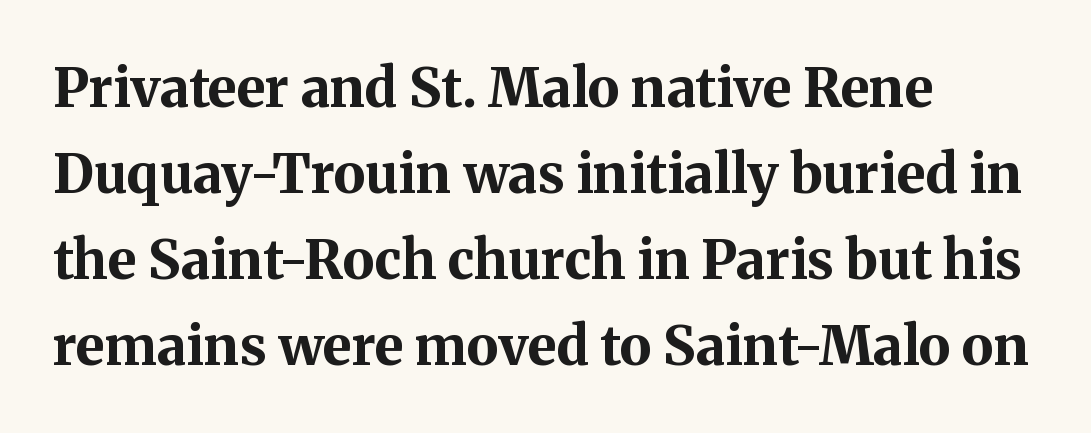
Q: Is the text bold? A: Yes.
Q: Is the text italic (slanted)? A: No, it is upright.
Q: Is the typeface a serif or a sans-serif typeface? A: Serif.
Q: Is the text underlined? A: No.
Q: How is the paragraph aligned? A: Left-aligned.
Q: Is the spacing between letters normal or unusually wide? A: Normal.
Q: Is the spacing between lines tight, normal or loose? A: Normal.
Q: Width (condensed, normal, or wide)? A: Normal.
Q: Stroke contrast? A: Medium.
Q: x-height? A: Medium.
Q: Monospaced? A: No.
